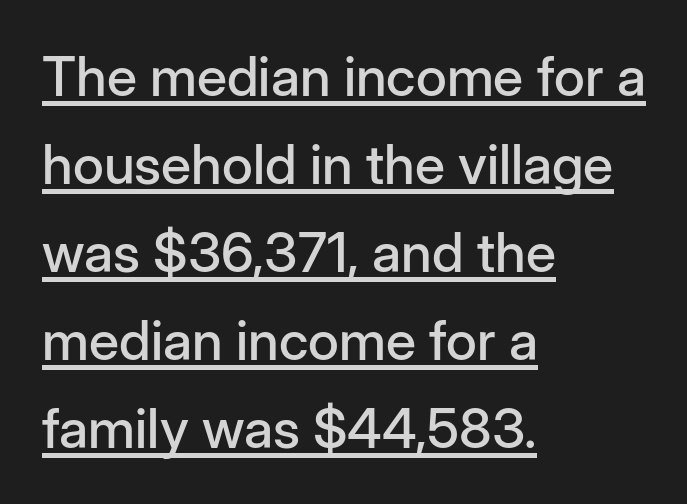
Q: Is the text italic (slanted)? A: No, it is upright.
Q: Is the typeface a serif or a sans-serif typeface? A: Sans-serif.
Q: Is the text underlined? A: Yes.
Q: How is the paragraph aligned? A: Left-aligned.
Q: Is the spacing between letters normal or unusually wide? A: Normal.
Q: Is the spacing between lines tight, normal or loose? A: Normal.
Q: Width (condensed, normal, or wide)? A: Normal.
Q: Stroke contrast? A: Low.
Q: x-height? A: Medium.
Q: Monospaced? A: No.
